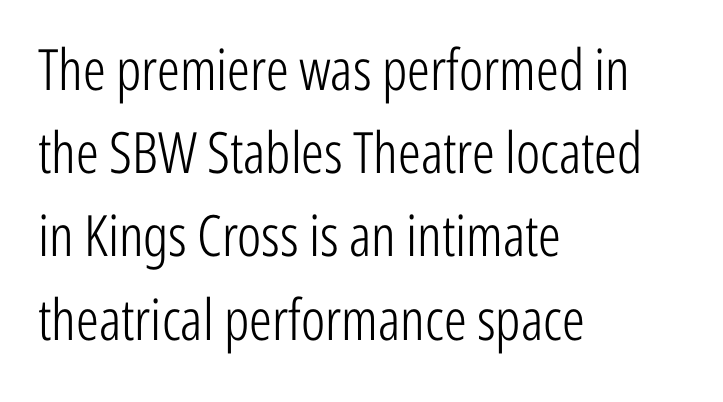
The image shows 57 px light, condensed sans-serif type, upright; set left-aligned, normal line spacing (1.46x), normal letter spacing, not underlined; low stroke contrast and a medium x-height.
